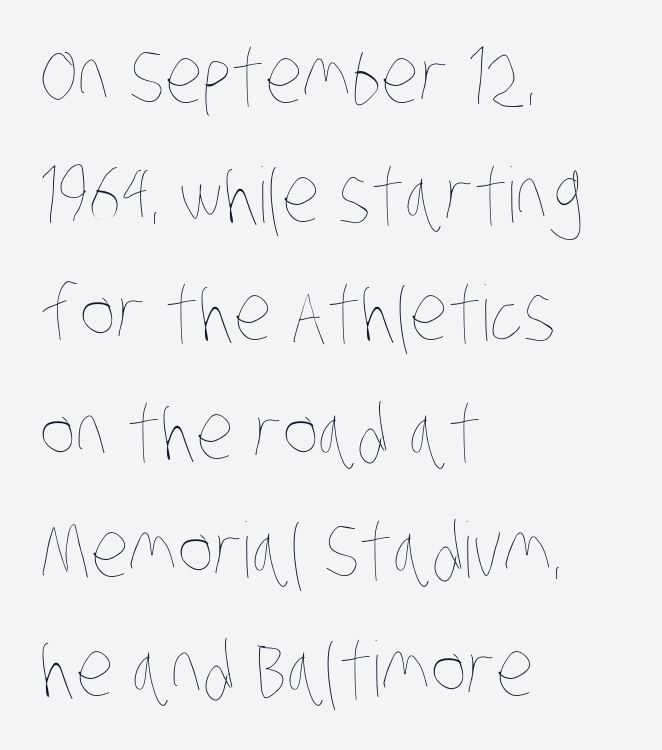
The image shows 76 px thin, condensed type; set left-aligned, normal line spacing (1.56x), normal letter spacing, not underlined; low stroke contrast and a large x-height.
